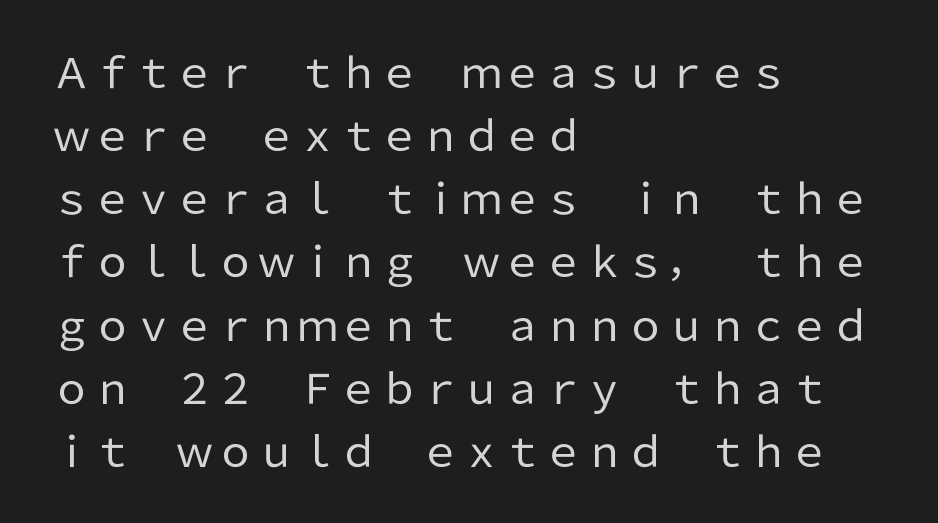
The image shows 41 px regular-weight sans-serif type, upright; set left-aligned, normal line spacing (1.54x), normal letter spacing, not underlined; low stroke contrast and a medium x-height.
